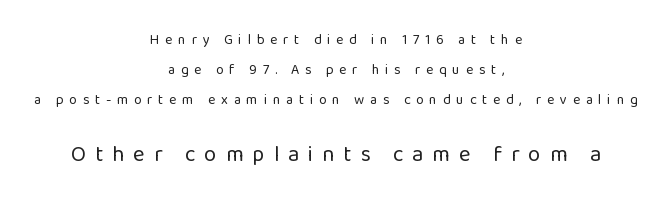
Q: Is the text bold? A: No.
Q: Is the text italic (slanted)? A: No, it is upright.
Q: Is the text underlined? A: No.
Q: How is the paragraph aligned? A: Centered.
Q: Is the spacing between letters normal or unusually wide? A: Unusually wide.
Q: Is the spacing between lines tight, normal or loose? A: Loose.
Q: Which block of text is set in a larger size, the first (top) or the second (bottom)? A: The second (bottom) one.
